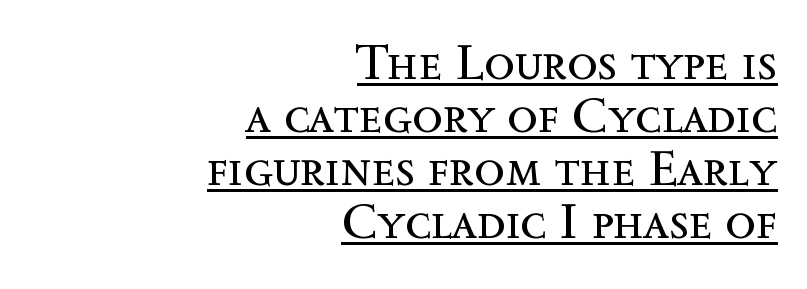
These lines are rendered in a variable-pitch font. Summary of weight: not heavy and not bold. This sample is right-justified, so line beginnings fall wherever the words allow. Every character sits straight up, as roman type does. A rule runs beneath these lines of type.
